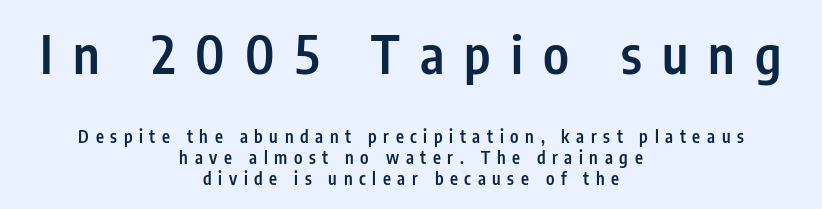
Q: Is the text bold? A: Semi-bold.
Q: Is the text italic (slanted)? A: No, it is upright.
Q: Is the typeface a serif or a sans-serif typeface? A: Sans-serif.
Q: Is the text underlined? A: No.
Q: How is the paragraph aligned? A: Centered.
Q: Is the spacing between letters normal or unusually wide? A: Unusually wide.
Q: Which block of text is set in a larger size, the first (top) or the second (bottom)? A: The first (top) one.
Q: Width (condensed, normal, or wide)? A: Condensed.
Q: Stroke contrast? A: Low.
Q: x-height? A: Medium.
Q: Monospaced? A: No.
